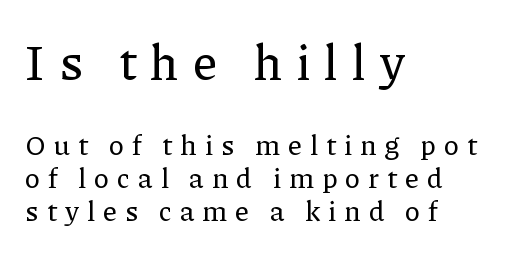
The image shows 49 px serif type, upright; set left-aligned, line spacing 1.19x, unusually wide letter spacing (+0.28 em), not underlined; the first (top) block is 1.75x larger; low stroke contrast and a medium x-height.
